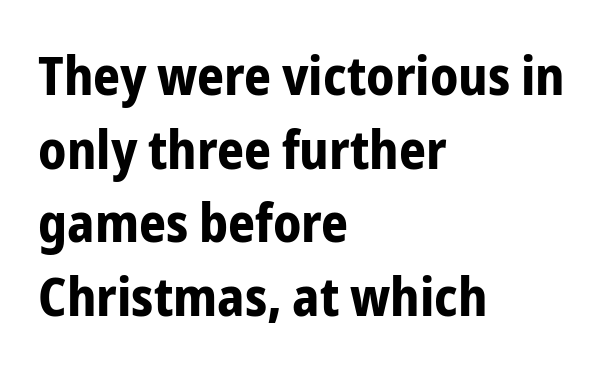
{"serif": "no", "italic": "no", "bold": "yes", "weight": "bold", "width": "condensed", "stroke_contrast": "low", "x_height": "medium", "monospaced": "no", "underline": "no", "align": "left", "line_spacing": "normal", "line_spacing_ratio": 1.39, "letter_spacing": "normal", "letter_spacing_em": 0.0, "glyph_px": 53}
